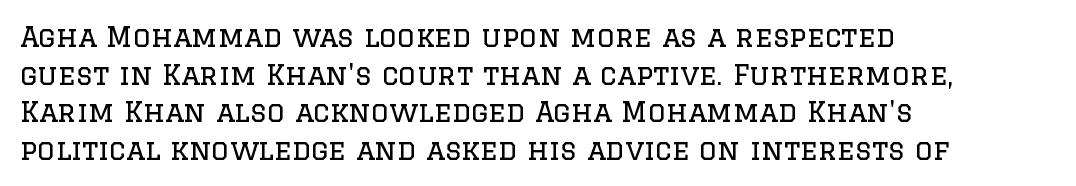
How are the letters spaced? Ordinarily, with no added tracking. A typesetter would call this proportional, since set widths differ per character. To sum up the face: it has serifs. The zone under the glyphs is completely vacant. The line-height multiplier appears to be the usual default. The lines are quadded left.
